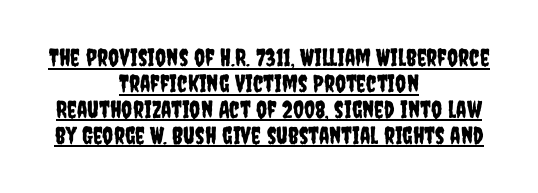
Between one letter and the next there's only the usual sliver of space. Casual observation: everything's sitting right in the middle. Students, observe: this is what under-led, compact text looks like. Notice how a bar underscores the lettering throughout.
